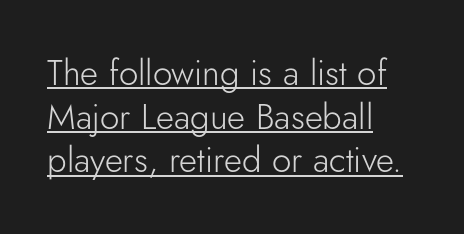
{"serif": "no", "italic": "no", "bold": "no", "weight": "light", "width": "normal", "stroke_contrast": "low", "x_height": "small", "monospaced": "no", "underline": "yes", "align": "left", "line_spacing": "normal", "line_spacing_ratio": 1.25, "letter_spacing": "normal", "letter_spacing_em": 0.0, "glyph_px": 35}
